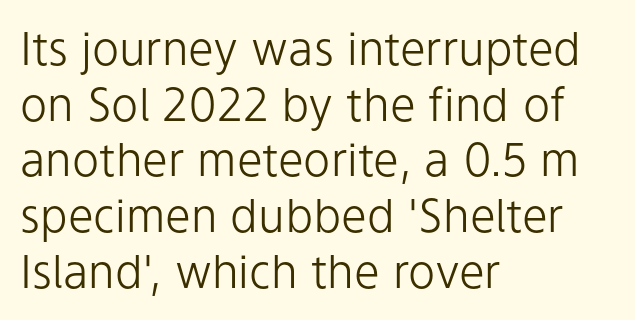
The image shows 46 px light sans-serif type, upright; set left-aligned, line spacing 1.21x, normal letter spacing, not underlined; low stroke contrast and a medium x-height.
